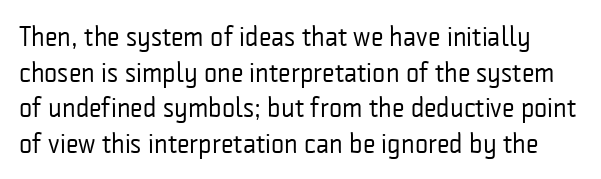
{"serif": "no", "italic": "no", "bold": "no", "weight": "regular", "width": "condensed", "stroke_contrast": "low", "x_height": "medium", "monospaced": "no", "underline": "no", "line_spacing": "normal", "line_spacing_ratio": 1.27, "letter_spacing": "normal", "letter_spacing_em": 0.0, "glyph_px": 28}
